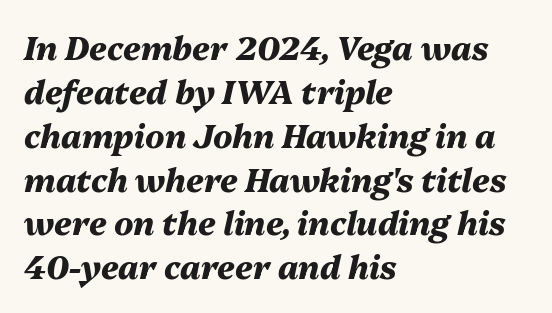
{"italic": "yes", "lean": "right", "slant_degrees": 13, "bold": "yes", "weight": "heavy", "width": "normal", "stroke_contrast": "medium", "x_height": "medium", "monospaced": "no", "underline": "no", "align": "left", "line_spacing": "normal", "line_spacing_ratio": 1.37, "letter_spacing": "normal", "letter_spacing_em": 0.0, "glyph_px": 32}
